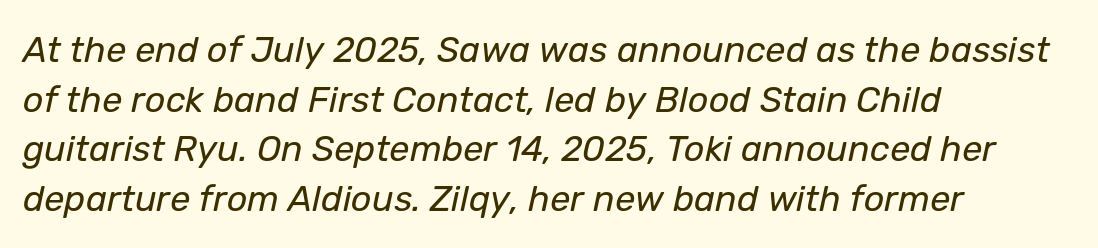
Q: Is the text bold? A: No.
Q: Is the text italic (slanted)? A: Yes, it leans right by about 12 degrees.
Q: Is the text underlined? A: No.
Q: How is the paragraph aligned? A: Left-aligned.
Q: Is the spacing between letters normal or unusually wide? A: Normal.
Q: Is the spacing between lines tight, normal or loose? A: Normal.
Q: Width (condensed, normal, or wide)? A: Normal.
Q: Stroke contrast? A: Low.
Q: x-height? A: Medium.
Q: Monospaced? A: No.
